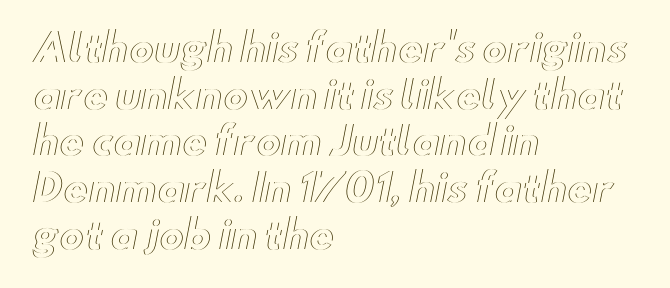
Q: Is the text italic (slanted)? A: Yes.
Q: Is the text underlined? A: No.
Q: How is the paragraph aligned? A: Left-aligned.
Q: Is the spacing between letters normal or unusually wide? A: Normal.
Q: Width (condensed, normal, or wide)? A: Wide.
Q: x-height? A: Small.
Q: Monospaced? A: No.
